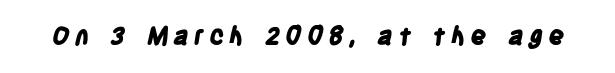
Q: Is the text bold? A: Yes.
Q: Is the text underlined? A: No.
Q: Is the spacing between letters normal or unusually wide? A: Unusually wide.
